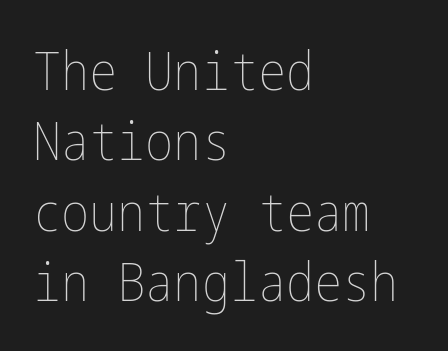
The image shows 53 px thin, condensed type, upright; set left-aligned, normal line spacing (1.33x), normal letter spacing, not underlined; low stroke contrast and a medium x-height.
